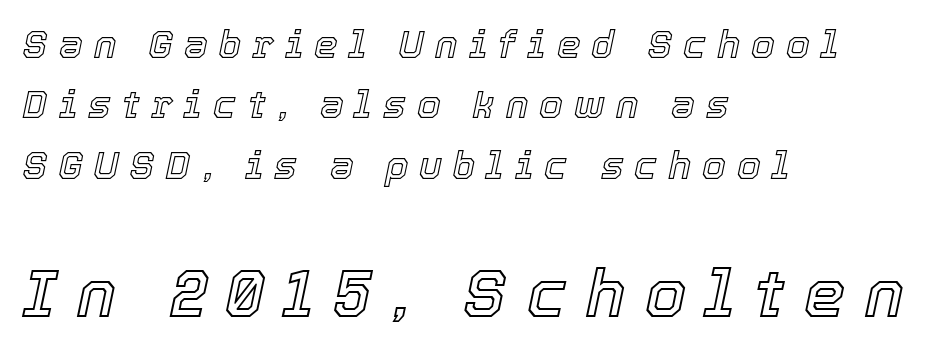
Q: Is the text italic (slanted)? A: Yes, it leans right by about 12 degrees.
Q: Is the text underlined? A: No.
Q: How is the paragraph aligned? A: Left-aligned.
Q: Is the spacing between letters normal or unusually wide? A: Unusually wide.
Q: Is the spacing between lines tight, normal or loose? A: Normal.
Q: Which block of text is set in a larger size, the first (top) or the second (bottom)? A: The second (bottom) one.
Q: Width (condensed, normal, or wide)? A: Normal.
Q: x-height? A: Medium.
Q: Monospaced? A: No.
